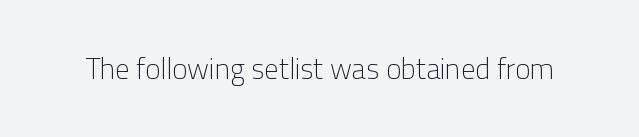
The image shows 29 px light sans-serif type, upright; set normal letter spacing, not underlined; low stroke contrast and a medium x-height.
